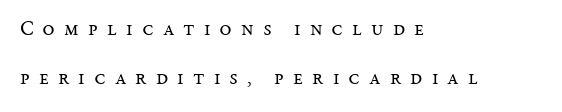
Q: Is the text bold? A: No.
Q: Is the text italic (slanted)? A: No, it is upright.
Q: Is the text underlined? A: No.
Q: How is the paragraph aligned? A: Left-aligned.
Q: Is the spacing between letters normal or unusually wide? A: Unusually wide.
Q: Is the spacing between lines tight, normal or loose? A: Loose.
